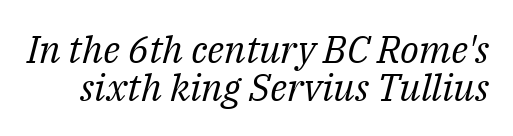
Q: Is the text bold? A: No.
Q: Is the text italic (slanted)? A: Yes, it leans right by about 14 degrees.
Q: Is the typeface a serif or a sans-serif typeface? A: Serif.
Q: Is the text underlined? A: No.
Q: Is the spacing between letters normal or unusually wide? A: Normal.
Q: Is the spacing between lines tight, normal or loose? A: Tight.
Q: Width (condensed, normal, or wide)? A: Normal.
Q: Stroke contrast? A: Medium.
Q: x-height? A: Medium.
Q: Monospaced? A: No.
